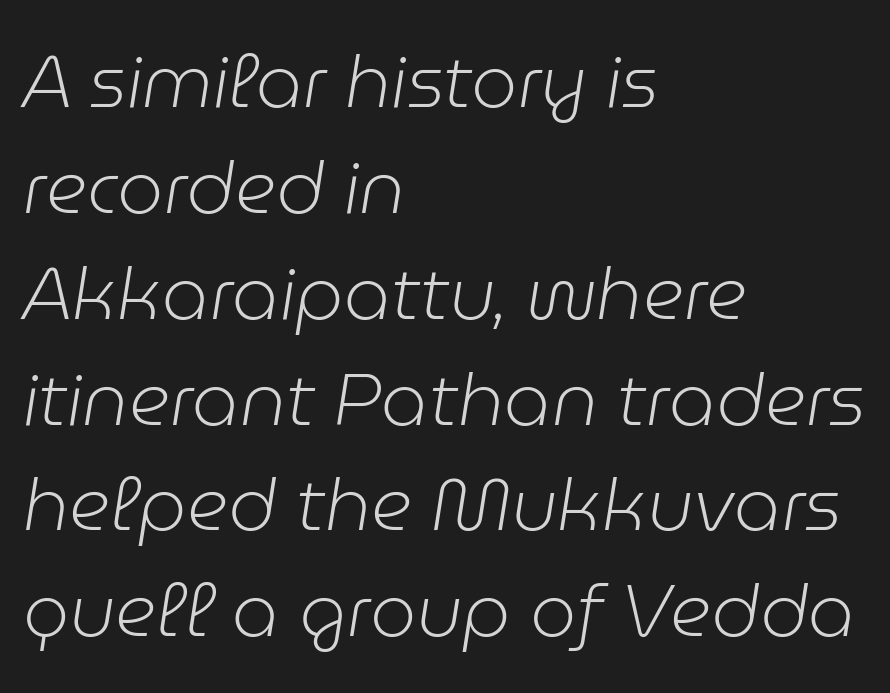
Q: Is the text bold? A: No.
Q: Is the text italic (slanted)? A: Yes, it leans right by about 9 degrees.
Q: Is the text underlined? A: No.
Q: How is the paragraph aligned? A: Left-aligned.
Q: Is the spacing between letters normal or unusually wide? A: Normal.
Q: Is the spacing between lines tight, normal or loose? A: Normal.
Q: Width (condensed, normal, or wide)? A: Normal.
Q: Stroke contrast? A: Low.
Q: x-height? A: Medium.
Q: Monospaced? A: No.
